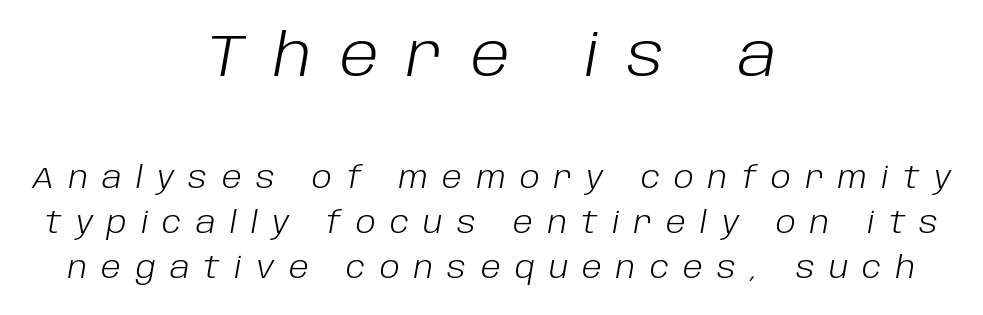
Q: Is the text bold? A: No.
Q: Is the text italic (slanted)? A: Yes, it leans right by about 10 degrees.
Q: Is the text underlined? A: No.
Q: How is the paragraph aligned? A: Centered.
Q: Is the spacing between letters normal or unusually wide? A: Unusually wide.
Q: Is the spacing between lines tight, normal or loose? A: Normal.
Q: Which block of text is set in a larger size, the first (top) or the second (bottom)? A: The first (top) one.
Q: Width (condensed, normal, or wide)? A: Normal.
Q: Stroke contrast? A: Low.
Q: x-height? A: Large.
Q: Monospaced? A: No.
